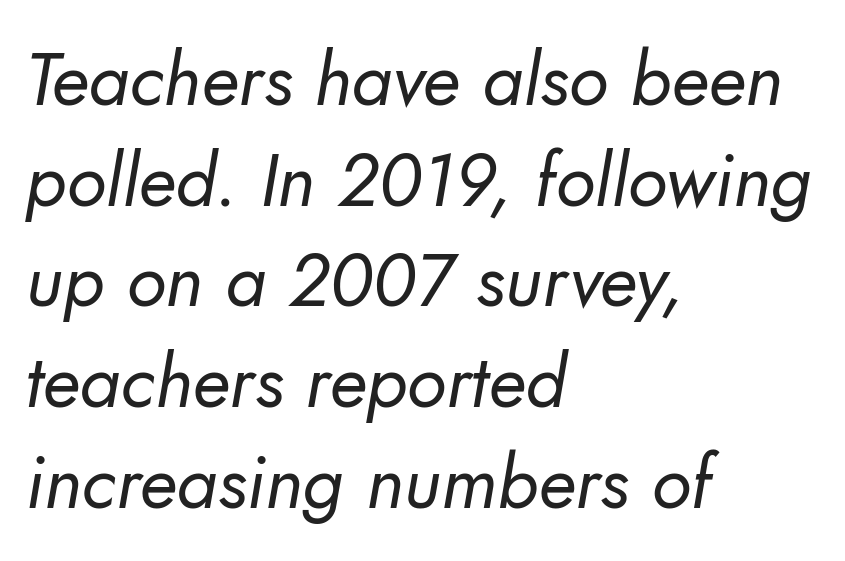
I'd call this a sans setting — the letters go barefoot. The vertical gap from one line to the next is medium. Words float on clear page, feet unadorned. Do the characters align in a grid? No, the font is proportional. The passage is arranged the way most books set body copy — flush left. Characters follow at the spacing the type designer built in.
